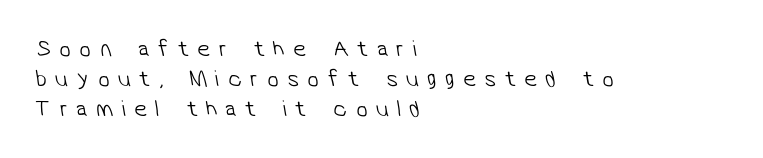
The strip under each line holds only bare page. The ragged edge is on the right, which tells us the setting is flush left. The letterforms sit at book weight or below. This rendering widens character spacing well past its baseline value.
